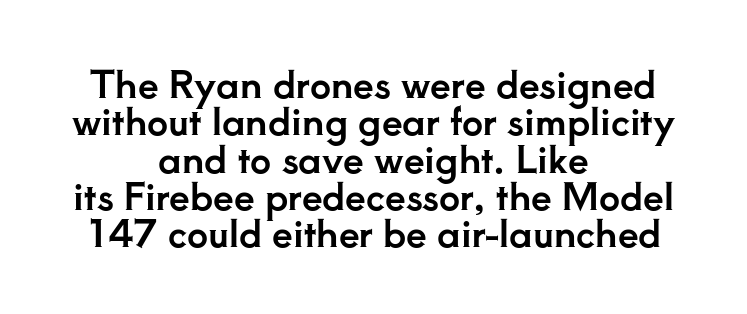
A clean baseline with only descenders dipping below it. If you folded the block vertically in half, each line would mirror itself in length. Look at the bottom of the vertical strokes: they flare into serifs here. The vertical gap from one line to the next is small. No italicization has been applied; the sample stays upright. These lines are rendered in a variable-pitch font.
